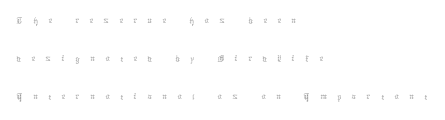
Q: Is the text bold? A: No.
Q: Is the text italic (slanted)? A: No, it is upright.
Q: Is the text underlined? A: No.
Q: How is the paragraph aligned? A: Left-aligned.
Q: Is the spacing between letters normal or unusually wide? A: Unusually wide.
